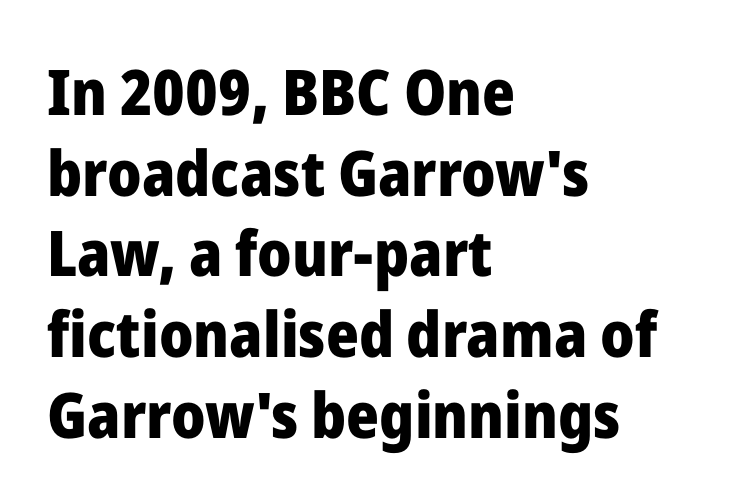
Q: Is the text bold? A: Yes.
Q: Is the text italic (slanted)? A: No, it is upright.
Q: Is the typeface a serif or a sans-serif typeface? A: Sans-serif.
Q: Is the text underlined? A: No.
Q: How is the paragraph aligned? A: Left-aligned.
Q: Is the spacing between letters normal or unusually wide? A: Normal.
Q: Is the spacing between lines tight, normal or loose? A: Normal.
Q: Width (condensed, normal, or wide)? A: Normal.
Q: Stroke contrast? A: Low.
Q: x-height? A: Medium.
Q: Monospaced? A: No.
